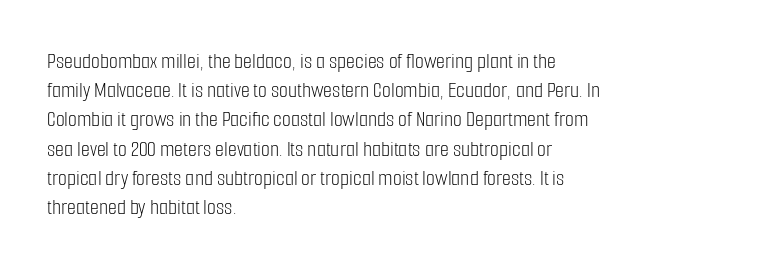
{"italic": "no", "bold": "no", "underline": "no", "align": "left", "line_spacing": "normal", "line_spacing_ratio": 1.27, "letter_spacing": "normal", "letter_spacing_em": 0.0, "glyph_px": 23}
